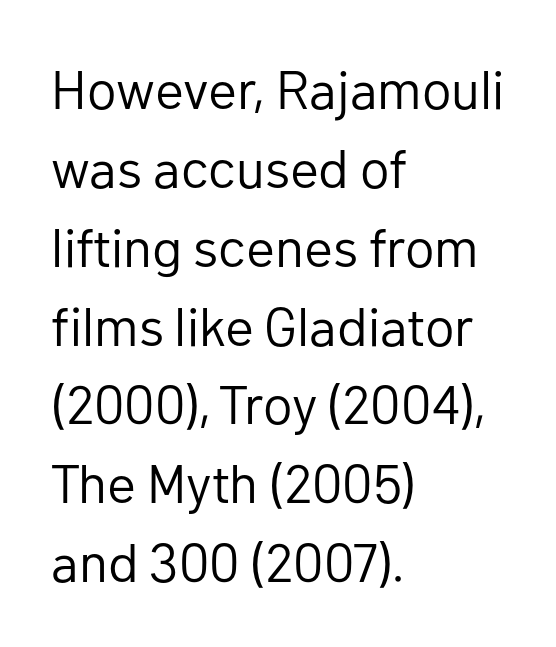
{"serif": "no", "italic": "no", "bold": "no", "weight": "regular", "width": "normal", "stroke_contrast": "low", "x_height": "medium", "monospaced": "no", "underline": "no", "align": "left", "line_spacing": "normal", "line_spacing_ratio": 1.46, "letter_spacing": "normal", "letter_spacing_em": 0.0, "glyph_px": 54}
